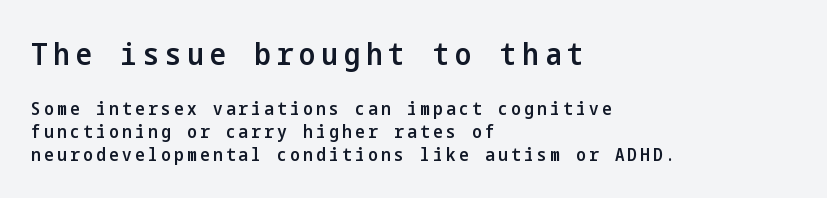
A normal amount of white space separates one row of letters from the next. The lines are quadded left. Type without underlining. Firm but not heavy-handed strokes: this text is semibold.
